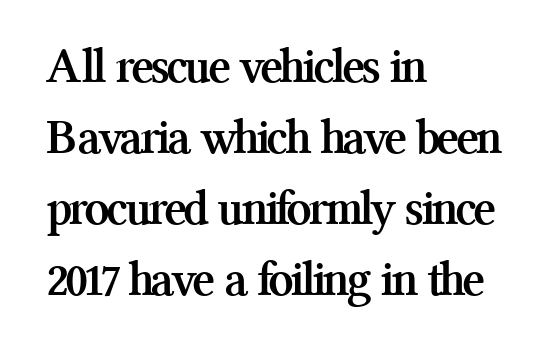
The image shows 50 px semibold serif type, upright; set left-aligned, normal line spacing (1.42x), normal letter spacing, not underlined; medium stroke contrast and a medium x-height.
